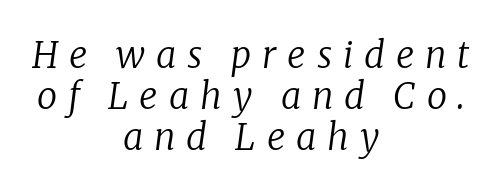
{"serif": "yes", "italic": "yes", "lean": "right", "slant_degrees": 8, "bold": "no", "weight": "regular", "width": "normal", "stroke_contrast": "low", "x_height": "medium", "monospaced": "no", "underline": "no", "align": "center", "line_spacing": "tight", "line_spacing_ratio": 1.14, "letter_spacing": "wide", "letter_spacing_em": 0.3, "glyph_px": 36}
